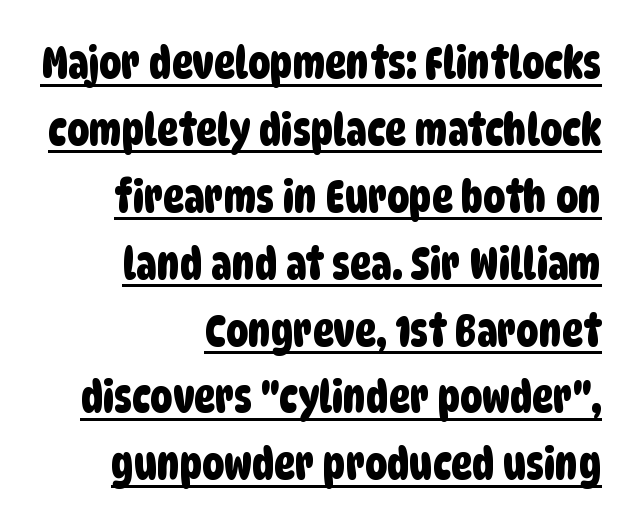
The letterforms sit shoulder to shoulder at normal distance. Rows of type keep a routine distance in the vertical direction. Every word sits above its own underline. The passage shown is typed in a proportional face where columns would drift. The compositor pushed each line to the right boundary.
